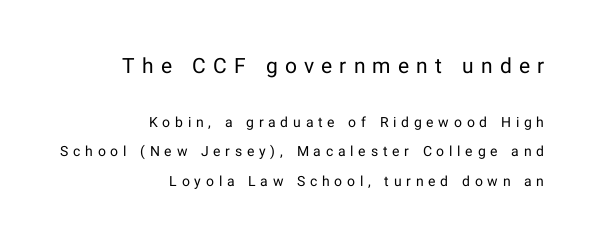
Q: Is the text bold? A: No.
Q: Is the text italic (slanted)? A: No, it is upright.
Q: Is the text underlined? A: No.
Q: How is the paragraph aligned? A: Right-aligned.
Q: Is the spacing between letters normal or unusually wide? A: Unusually wide.
Q: Is the spacing between lines tight, normal or loose? A: Loose.
Q: Which block of text is set in a larger size, the first (top) or the second (bottom)? A: The first (top) one.
